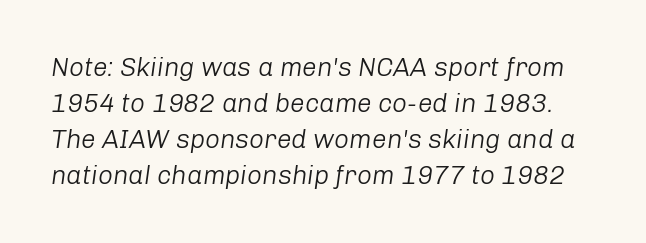
The lines sit at an ordinary, default distance from one another. The passage shown leans; its letterforms are oblique. The typesetting does not lean heavy: it is not bold. Clear beneath every line of the passage. The rendering keeps characters at their native spacing.
